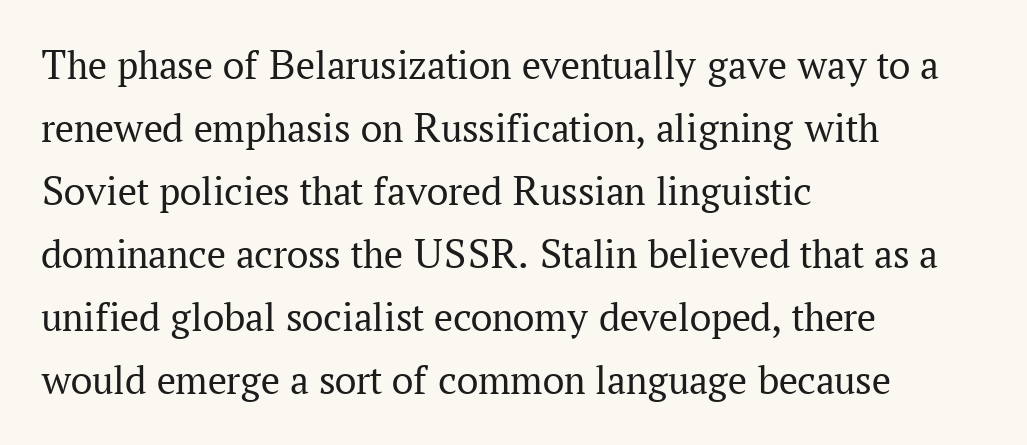
Q: Is the text bold? A: No.
Q: Is the text italic (slanted)? A: No, it is upright.
Q: Is the typeface a serif or a sans-serif typeface? A: Serif.
Q: Is the text underlined? A: No.
Q: How is the paragraph aligned? A: Left-aligned.
Q: Is the spacing between letters normal or unusually wide? A: Normal.
Q: Is the spacing between lines tight, normal or loose? A: Normal.
Q: Width (condensed, normal, or wide)? A: Normal.
Q: Stroke contrast? A: Medium.
Q: x-height? A: Medium.
Q: Monospaced? A: No.
